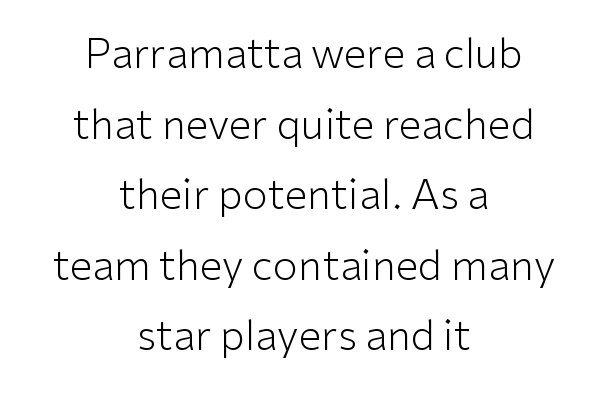
Q: Is the text bold? A: No.
Q: Is the text italic (slanted)? A: No, it is upright.
Q: Is the typeface a serif or a sans-serif typeface? A: Sans-serif.
Q: Is the text underlined? A: No.
Q: How is the paragraph aligned? A: Centered.
Q: Is the spacing between letters normal or unusually wide? A: Normal.
Q: Width (condensed, normal, or wide)? A: Normal.
Q: Stroke contrast? A: Low.
Q: x-height? A: Medium.
Q: Monospaced? A: No.
